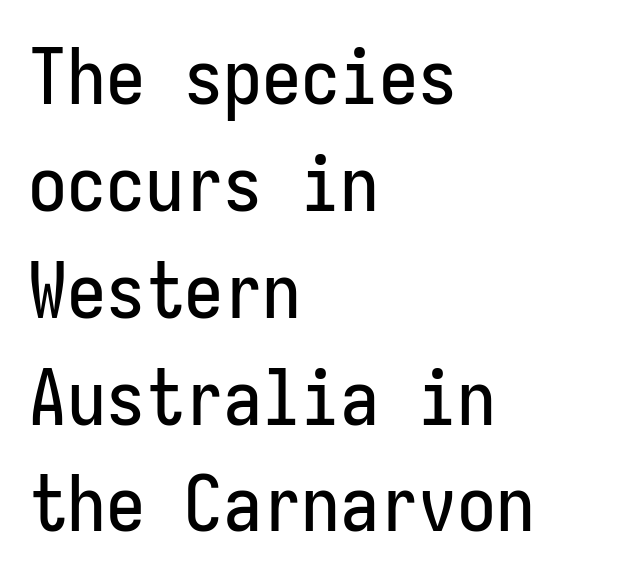
{"serif": "no", "italic": "no", "width": "condensed", "stroke_contrast": "low", "x_height": "medium", "monospaced": "yes", "underline": "no", "align": "left", "line_spacing": "normal", "line_spacing_ratio": 1.37, "letter_spacing": "normal", "letter_spacing_em": 0.0, "glyph_px": 78}
